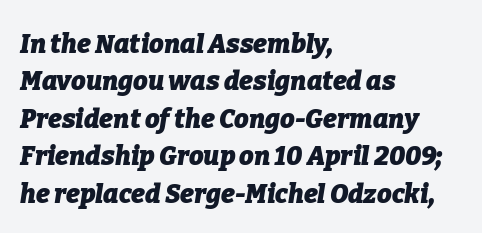
Q: Is the text bold? A: Yes.
Q: Is the text italic (slanted)? A: Yes, it leans right by about 9 degrees.
Q: Is the text underlined? A: No.
Q: How is the paragraph aligned? A: Left-aligned.
Q: Is the spacing between letters normal or unusually wide? A: Normal.
Q: Is the spacing between lines tight, normal or loose? A: Normal.
